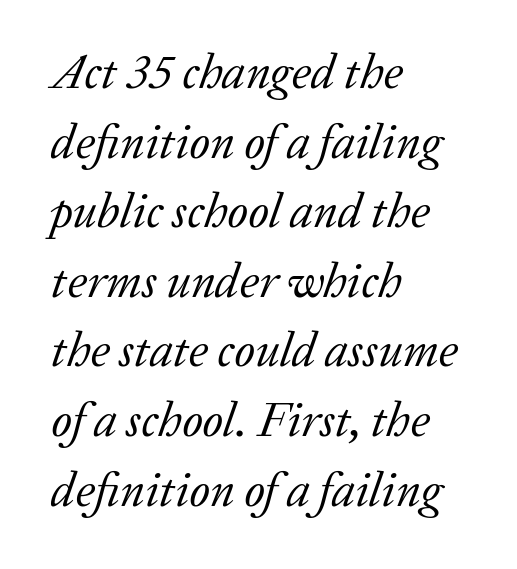
{"serif": "yes", "italic": "yes", "lean": "right", "slant_degrees": 20, "bold": "no", "weight": "regular", "width": "normal", "stroke_contrast": "low", "x_height": "medium", "monospaced": "no", "underline": "no", "align": "left", "line_spacing": "normal", "line_spacing_ratio": 1.45, "letter_spacing": "normal", "letter_spacing_em": 0.0, "glyph_px": 48}
